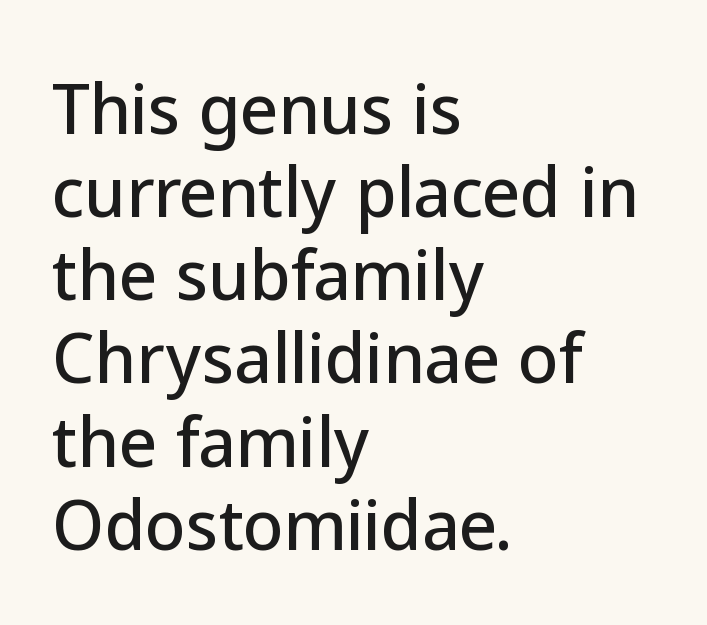
{"serif": "no", "italic": "no", "width": "normal", "stroke_contrast": "low", "x_height": "medium", "monospaced": "no", "underline": "no", "align": "left", "line_spacing": "normal", "line_spacing_ratio": 1.26, "letter_spacing": "normal", "letter_spacing_em": 0.0, "glyph_px": 66}
